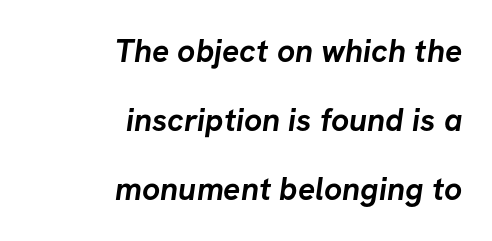
Notice the wide empty band between every row — that's loose leading. The glyphs have the mass of a bold cut. A clean baseline with only descenders dipping below it. The tracking reads as untouched default to a designer's eye. The glyphs in this specimen are sans serif.
